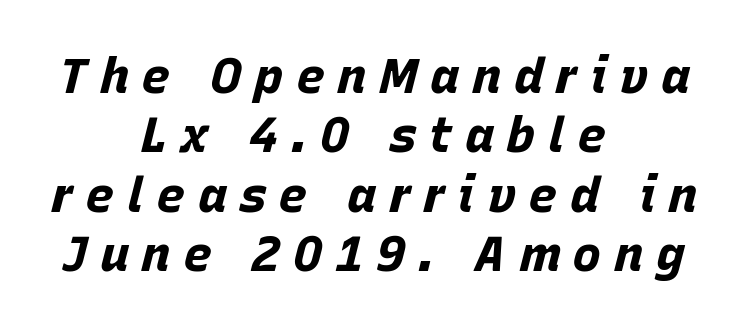
Tall strokes in this sample are angled rather than plumb. Does extra space separate the letters? Yes, quite a lot of it. Character widths vary here, with narrow letters taking less room than wide ones. Heft: maximum for text — a bold.
